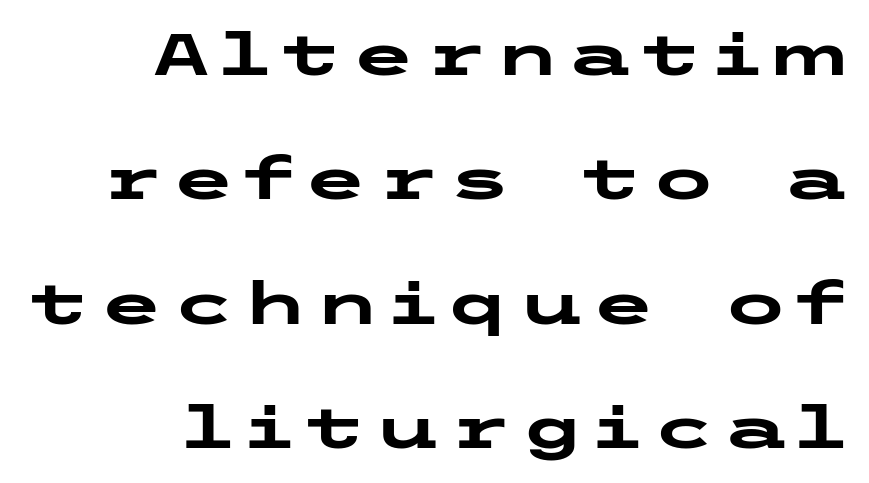
The typeface chosen for these lines omits serifs. Short and long lines alike share a common ending point at right. You could fit nearly another row in the gap between these rows. Its strokes are broad and dark, the hallmark of bold type. The specimen reads as upright at a glance. Descender tails drop into unmarked territory.
